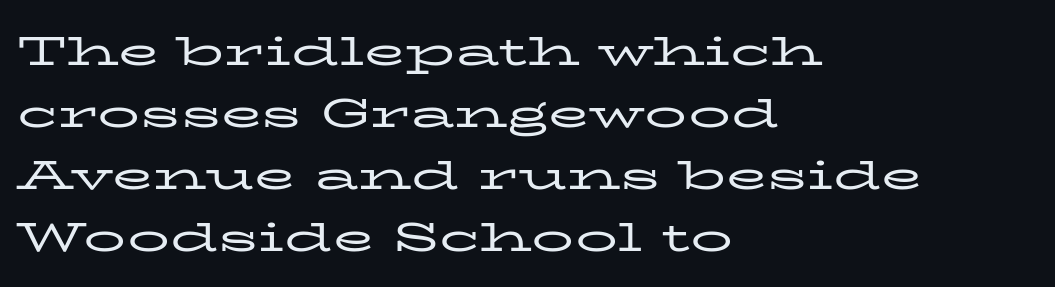
{"serif": "yes", "italic": "no", "bold": "no", "weight": "regular", "width": "wide", "stroke_contrast": "low", "x_height": "medium", "monospaced": "no", "underline": "no", "align": "left", "line_spacing": "normal", "line_spacing_ratio": 1.48, "letter_spacing": "normal", "letter_spacing_em": 0.0, "glyph_px": 42}
